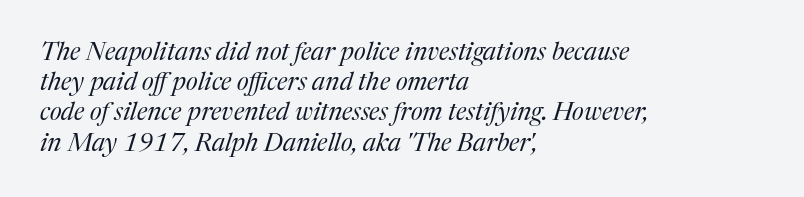
Q: Is the text bold? A: No.
Q: Is the text italic (slanted)? A: Yes, it leans right by about 17 degrees.
Q: Is the text underlined? A: No.
Q: How is the paragraph aligned? A: Left-aligned.
Q: Is the spacing between letters normal or unusually wide? A: Normal.
